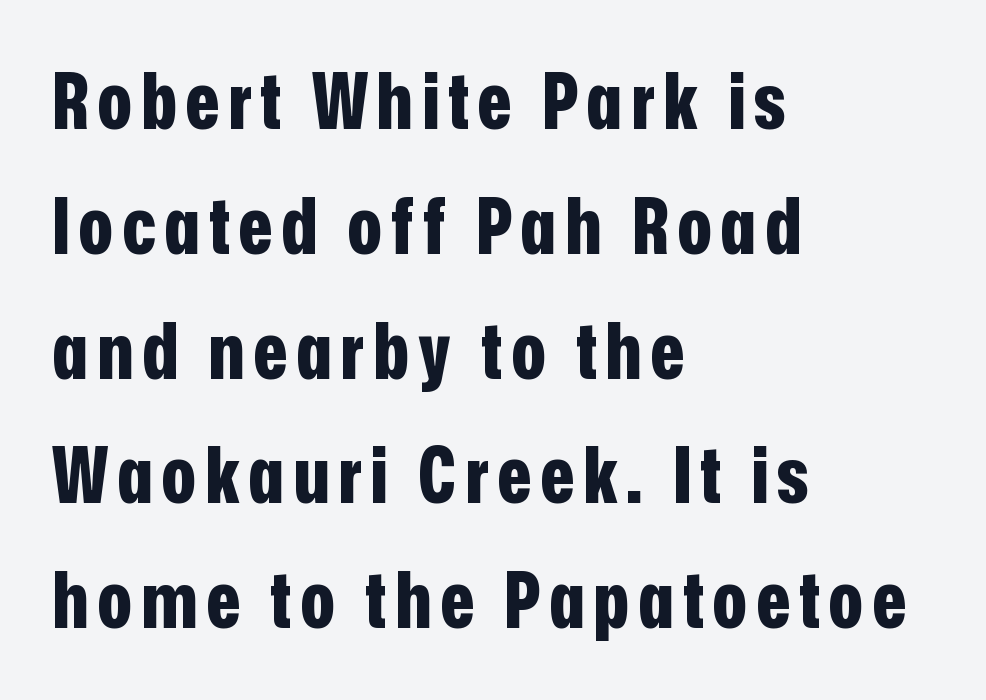
{"serif": "no", "italic": "no", "bold": "yes", "weight": "bold", "width": "condensed", "stroke_contrast": "low", "x_height": "medium", "monospaced": "no", "underline": "no", "align": "left", "line_spacing": "normal", "line_spacing_ratio": 1.58, "glyph_px": 79}
